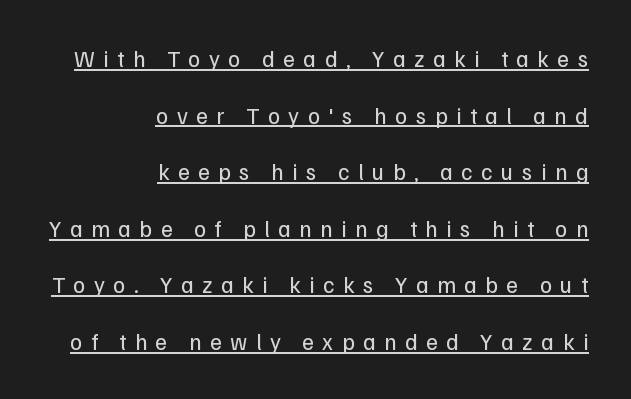
This rendering features underlined lettering. The passage shown stacks its lines with a broad gap. Loose tracking; the words dissolve into strings of separated letters. Vertical strokes here are truly vertical.
